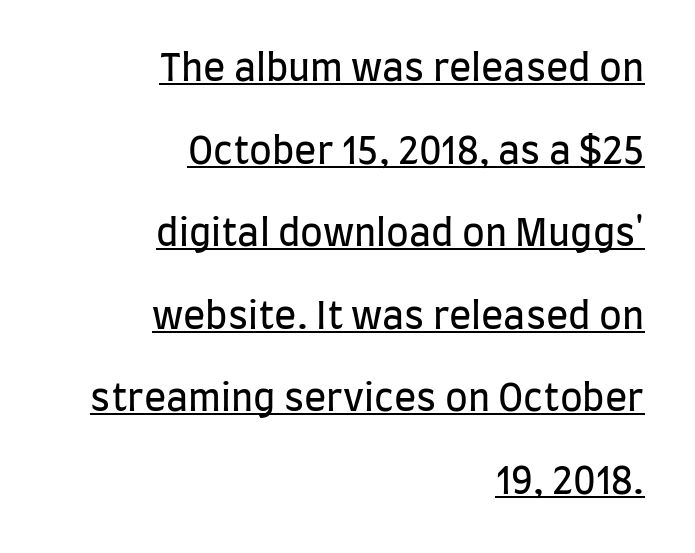
The lines are quadded right. To sum up the face: it is a sans, with no serifs. Does the leading feel generous? Absolutely, it's lavish. The cut favours lightness, reaching ordinary text weight at its darkest.
